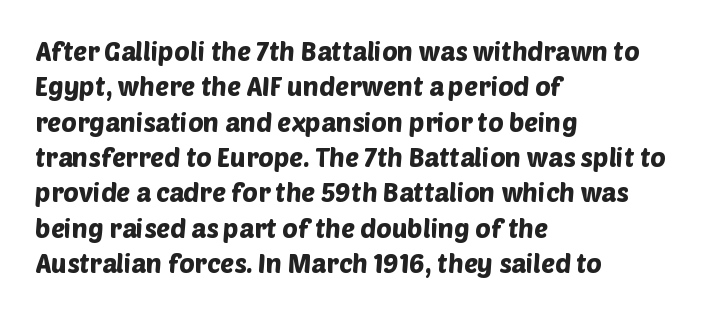
The image shows 26 px text type; set left-aligned, normal line spacing (1.36x), normal letter spacing, not underlined.
